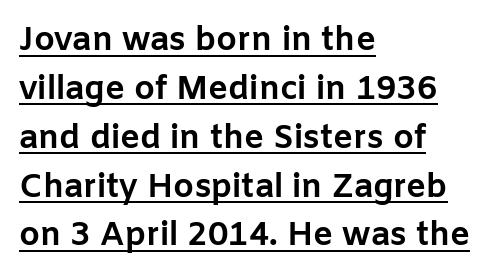
The image shows 33 px bold sans-serif type, upright; set left-aligned, normal line spacing (1.48x), normal letter spacing, underlined; low stroke contrast and a medium x-height.
